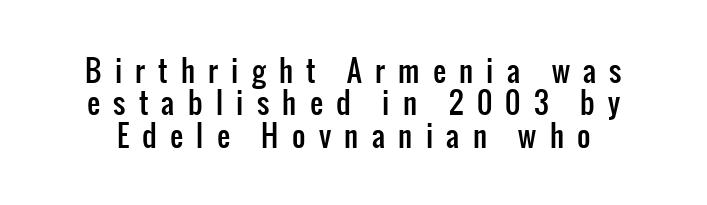
{"serif": "no", "italic": "no", "width": "condensed", "stroke_contrast": "low", "x_height": "medium", "monospaced": "no", "underline": "no", "line_spacing": "tight", "line_spacing_ratio": 1.12, "letter_spacing": "wide", "letter_spacing_em": 0.46, "glyph_px": 29}
